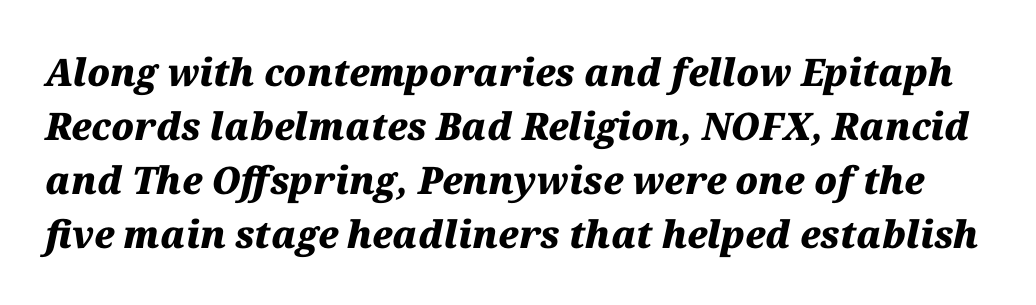
Q: Is the text bold? A: Yes.
Q: Is the text italic (slanted)? A: Yes, it leans right by about 12 degrees.
Q: Is the text underlined? A: No.
Q: Is the spacing between letters normal or unusually wide? A: Normal.
Q: Is the spacing between lines tight, normal or loose? A: Normal.
Q: Width (condensed, normal, or wide)? A: Normal.
Q: Stroke contrast? A: Medium.
Q: x-height? A: Medium.
Q: Monospaced? A: No.
